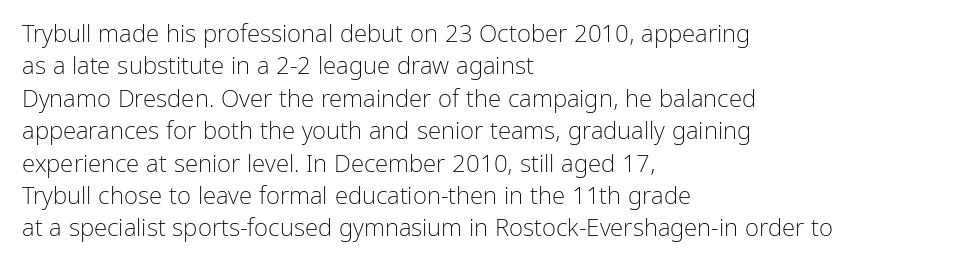
Q: Is the text bold? A: No.
Q: Is the text italic (slanted)? A: No, it is upright.
Q: Is the text underlined? A: No.
Q: How is the paragraph aligned? A: Left-aligned.
Q: Is the spacing between letters normal or unusually wide? A: Normal.
Q: Is the spacing between lines tight, normal or loose? A: Normal.
